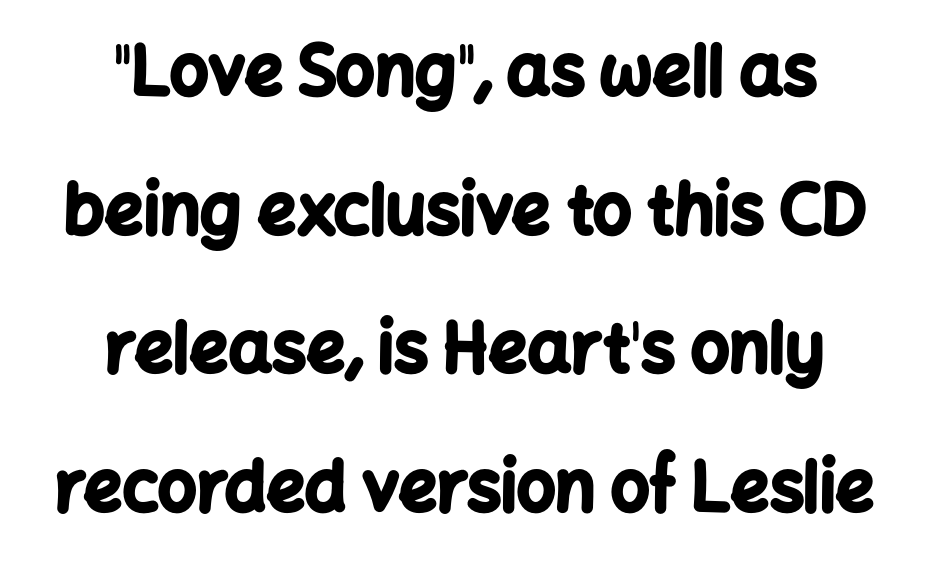
The image shows 68 px bold sans-serif type, upright; set centered, loose line spacing (2.04x), normal letter spacing, not underlined; low stroke contrast and a medium x-height.
